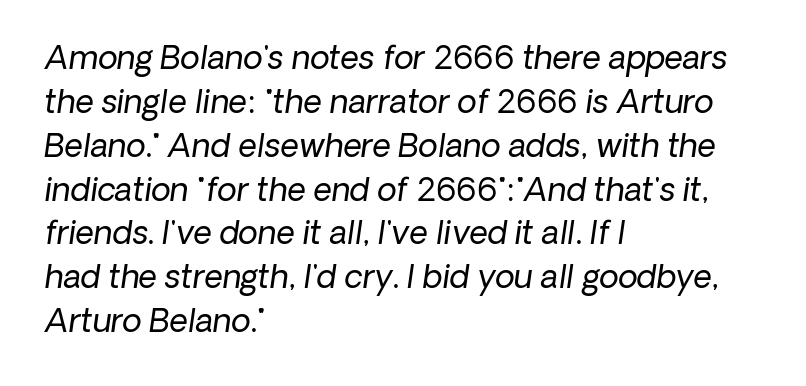
Q: Is the text bold? A: No.
Q: Is the text italic (slanted)? A: Yes, it leans right by about 8 degrees.
Q: Is the text underlined? A: No.
Q: How is the paragraph aligned? A: Left-aligned.
Q: Is the spacing between letters normal or unusually wide? A: Normal.
Q: Is the spacing between lines tight, normal or loose? A: Normal.
Q: Width (condensed, normal, or wide)? A: Normal.
Q: Stroke contrast? A: Low.
Q: x-height? A: Medium.
Q: Monospaced? A: No.
